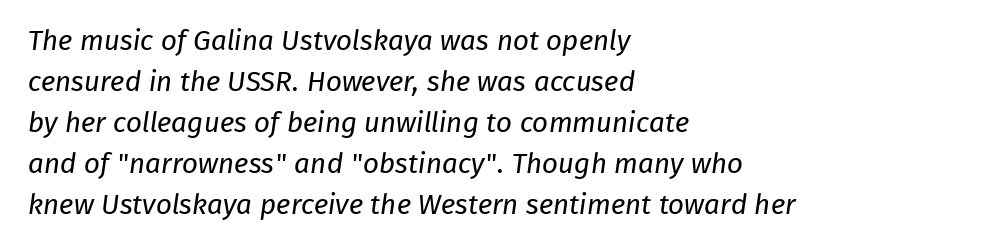
Q: Is the text bold? A: No.
Q: Is the typeface a serif or a sans-serif typeface? A: Sans-serif.
Q: Is the text underlined? A: No.
Q: How is the paragraph aligned? A: Left-aligned.
Q: Is the spacing between letters normal or unusually wide? A: Normal.
Q: Is the spacing between lines tight, normal or loose? A: Normal.
Q: Width (condensed, normal, or wide)? A: Normal.
Q: Stroke contrast? A: Low.
Q: x-height? A: Medium.
Q: Monospaced? A: No.
